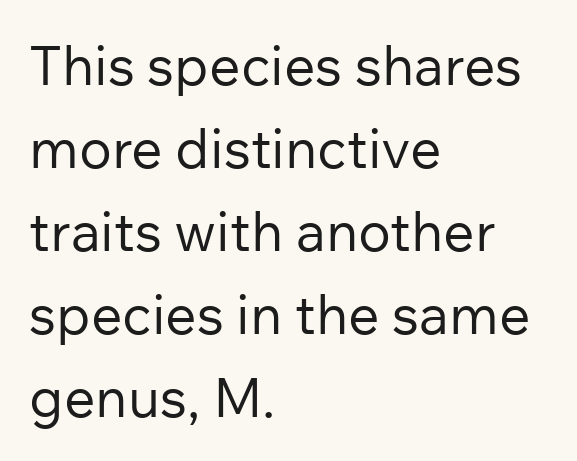
Honestly, the letter spacing is just normal — you wouldn't notice it. What kind of face is this? One without serifs — a sans. Ascenders rise straight up at ninety degrees. Is the block centered? No — it sits flush against the left margin. Words float on clear page, feet unadorned. No letter is thick-stroked: the sample isn't bold.
